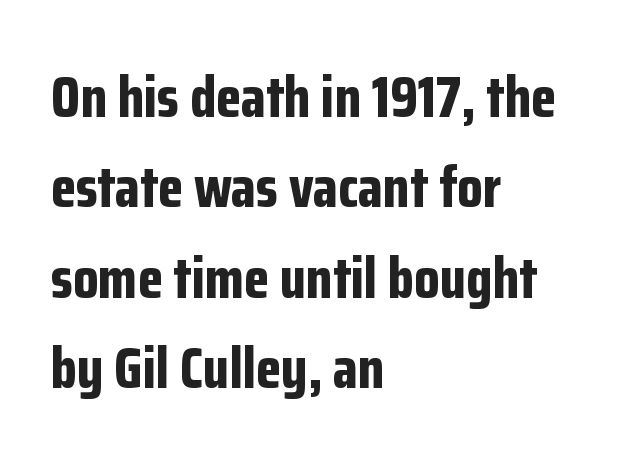
If you measured baseline to baseline, you'd find a middling distance. Notice how the stems are strictly vertical — no italics here. Each row of text sits above clean, open space. The paragraph shown leans on its left margin.
